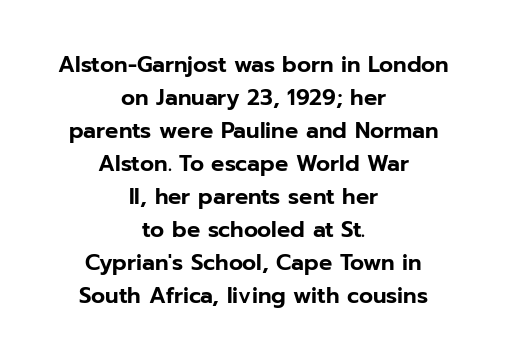
Designer's note — italics off, roman on. Words appear dense and cohesive because spacing is normal. Clear beneath every line of the passage. The rows are spaced the way most documents space them. Each line is balanced around a shared central axis.
